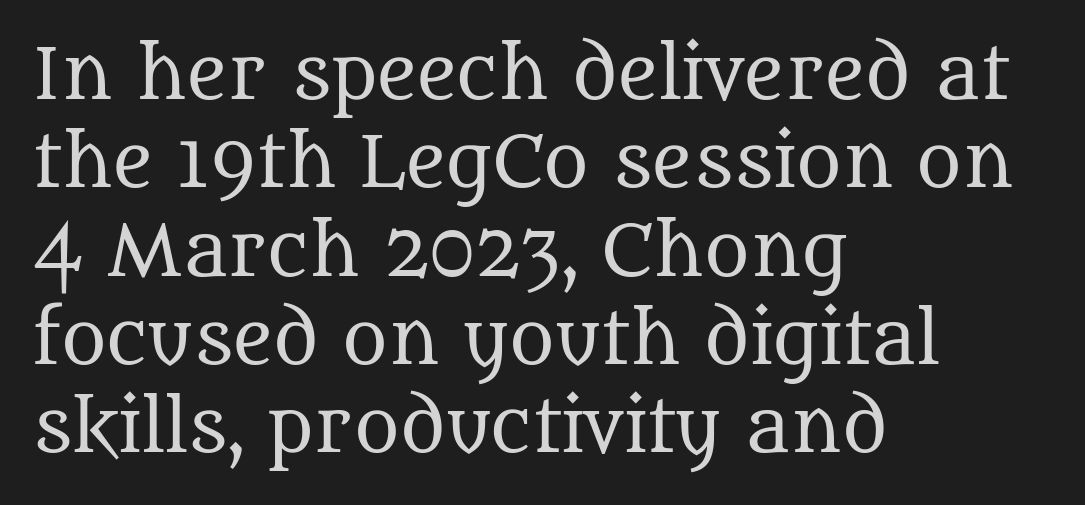
The image shows 69 px regular-weight serif type, upright; set left-aligned, normal line spacing (1.28x), normal letter spacing, not underlined; medium stroke contrast and a large x-height.
